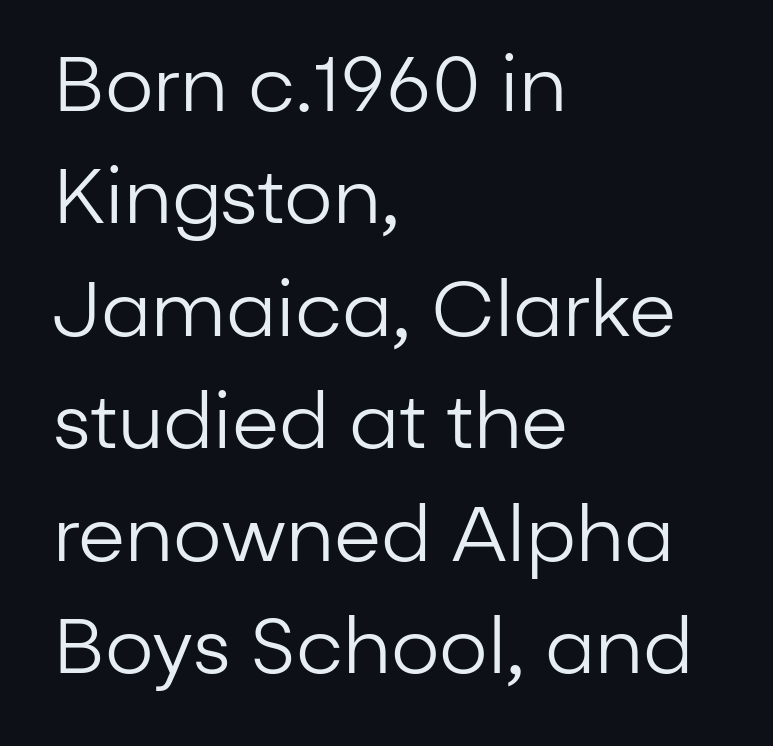
Q: Is the text bold? A: No.
Q: Is the text italic (slanted)? A: No, it is upright.
Q: Is the typeface a serif or a sans-serif typeface? A: Sans-serif.
Q: Is the text underlined? A: No.
Q: How is the paragraph aligned? A: Left-aligned.
Q: Is the spacing between letters normal or unusually wide? A: Normal.
Q: Is the spacing between lines tight, normal or loose? A: Normal.
Q: Width (condensed, normal, or wide)? A: Normal.
Q: Stroke contrast? A: Low.
Q: x-height? A: Medium.
Q: Monospaced? A: No.
